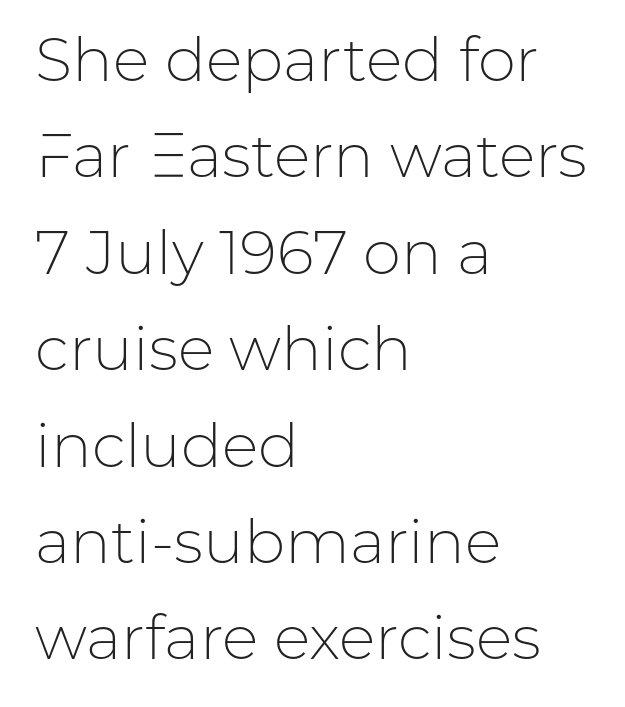
{"serif": "no", "italic": "no", "bold": "no", "weight": "light", "width": "normal", "stroke_contrast": "low", "x_height": "medium", "monospaced": "no", "underline": "no", "align": "left", "line_spacing": "normal", "line_spacing_ratio": 1.58, "letter_spacing": "normal", "letter_spacing_em": 0.0, "glyph_px": 61}
